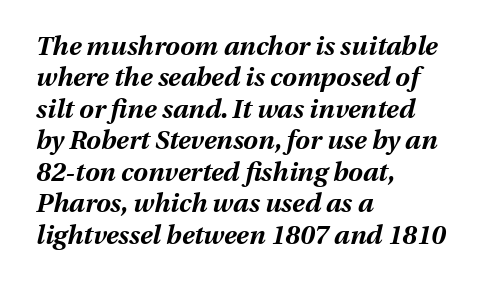
The image shows 26 px bold type, italic (leaning right); set left-aligned, line spacing 1.21x, normal letter spacing, not underlined.
